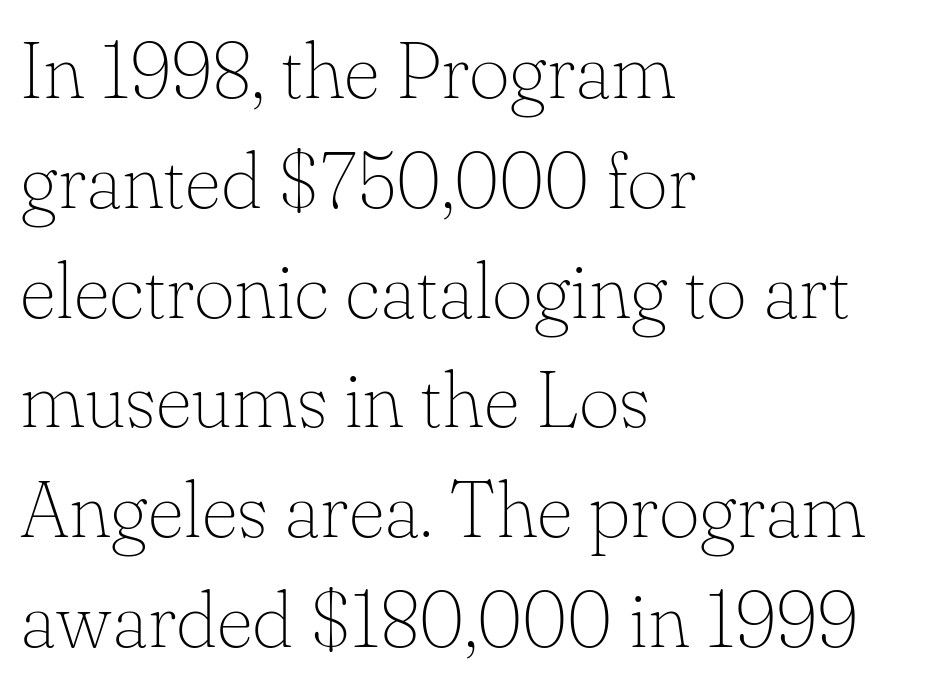
The image shows 79 px thin serif type, upright; set left-aligned, normal line spacing (1.39x), normal letter spacing, not underlined; low stroke contrast and a small x-height.
